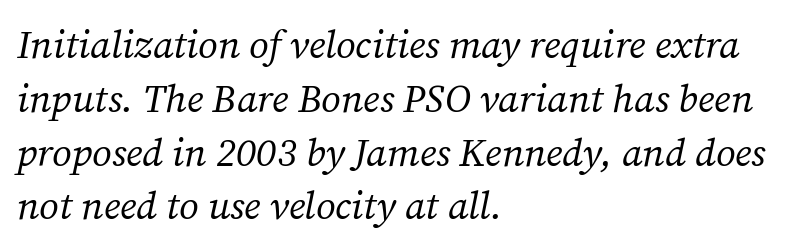
The cut favours lightness, reaching ordinary text weight at its darkest. Glance below the letters and you will spot only blank space. The letterforms sit shoulder to shoulder at normal distance. This rendering uses left alignment, leaving the right contour irregular.
